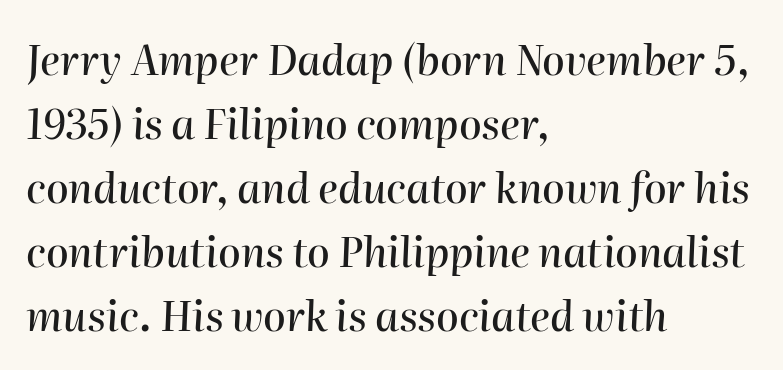
{"italic": "yes", "lean": "right", "slant_degrees": 2, "width": "normal", "stroke_contrast": "high", "x_height": "medium", "monospaced": "no", "underline": "no", "align": "left", "line_spacing": "normal", "line_spacing_ratio": 1.56, "letter_spacing": "normal", "letter_spacing_em": 0.0, "glyph_px": 41}
